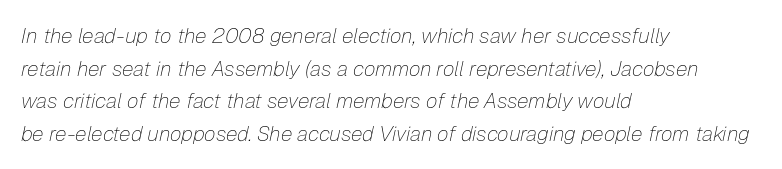
The image shows 21 px text type, italic (leaning right); set left-aligned, normal line spacing (1.55x), normal letter spacing, not underlined.
